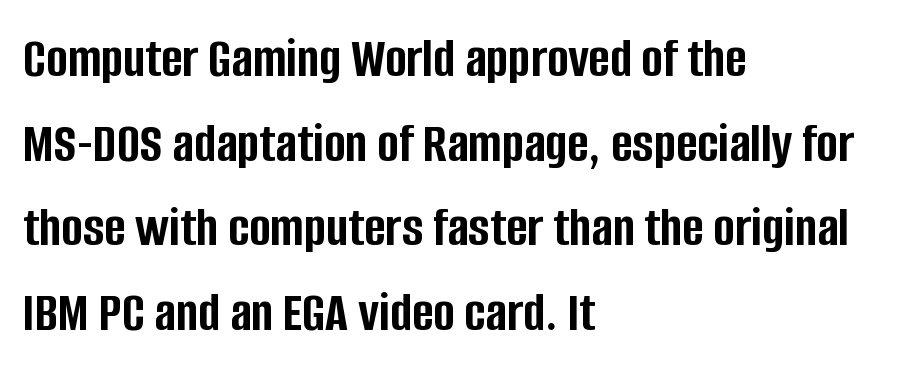
Just letters on the line, the space beneath them empty. This sample uses a sans-serif face. Each new line begins a customary step beneath the previous one. The passage shown is typed in a proportional face where columns would drift. The line texture is even and compact thanks to regular tracking. The lettering stays uniformly vertical, giving the passage a roman look.
